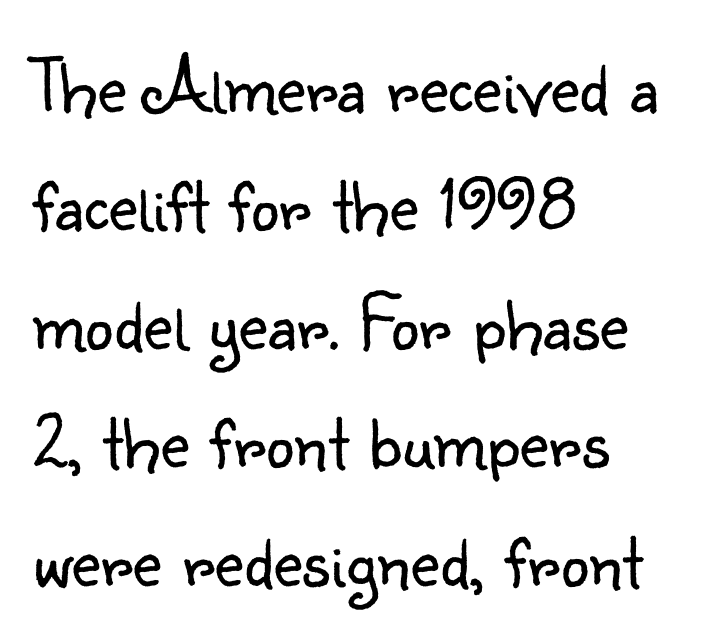
The image shows 80 px light sans-serif type, upright; set left-aligned, normal line spacing (1.48x), normal letter spacing, not underlined; low stroke contrast and a small x-height.
